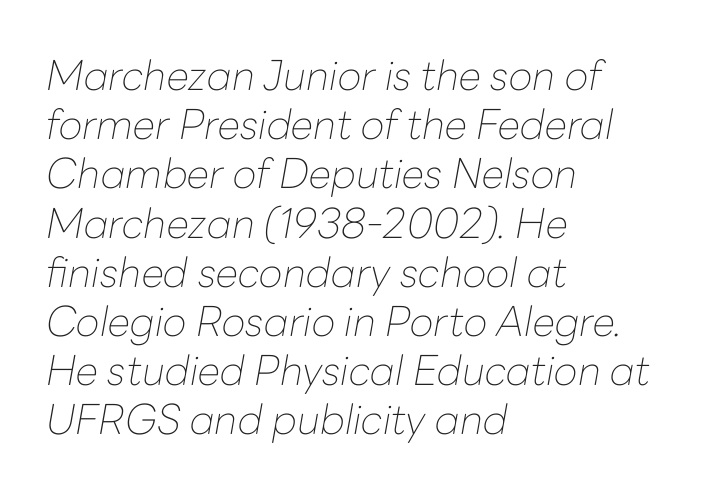
Q: Is the text bold? A: No.
Q: Is the text italic (slanted)? A: Yes, it leans right by about 10 degrees.
Q: Is the text underlined? A: No.
Q: How is the paragraph aligned? A: Left-aligned.
Q: Is the spacing between letters normal or unusually wide? A: Normal.
Q: Width (condensed, normal, or wide)? A: Normal.
Q: Stroke contrast? A: Low.
Q: x-height? A: Medium.
Q: Monospaced? A: No.
